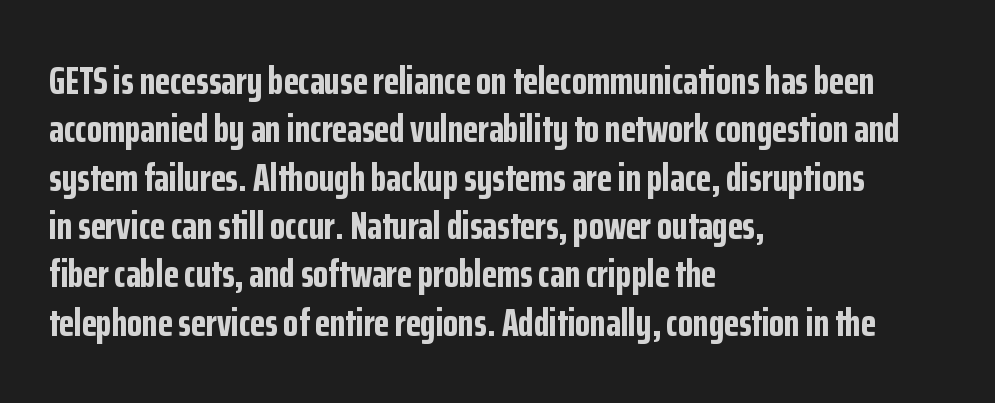
Do the characters align in a grid? No, the font is proportional. The gap between lines stays unmarked. Every character sits straight up, as roman type does. Characters follow at the spacing the type designer built in. Heavy-handed strokes throughout: this text is bold.
